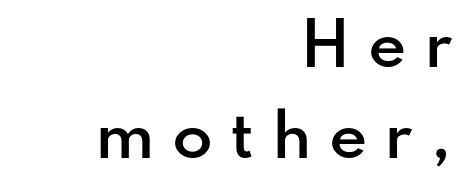
The image shows 59 px semibold sans-serif type, upright; set right-aligned, normal line spacing (1.55x), unusually wide letter spacing (+0.29 em), not underlined; low stroke contrast and a small x-height.
